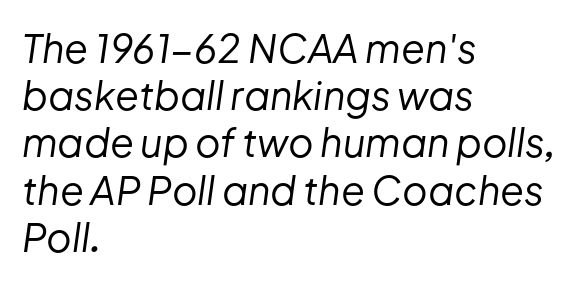
{"italic": "yes", "lean": "right", "slant_degrees": 8, "bold": "no", "weight": "regular", "width": "normal", "stroke_contrast": "low", "x_height": "medium", "monospaced": "no", "underline": "no", "align": "left", "line_spacing_ratio": 1.21, "letter_spacing": "normal", "letter_spacing_em": 0.0, "glyph_px": 39}
